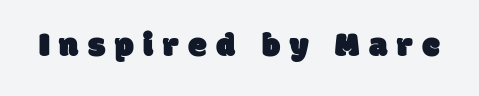
{"serif": "no", "width": "normal", "stroke_contrast": "low", "x_height": "large", "monospaced": "no", "underline": "no", "letter_spacing": "wide", "letter_spacing_em": 0.28, "glyph_px": 34}
